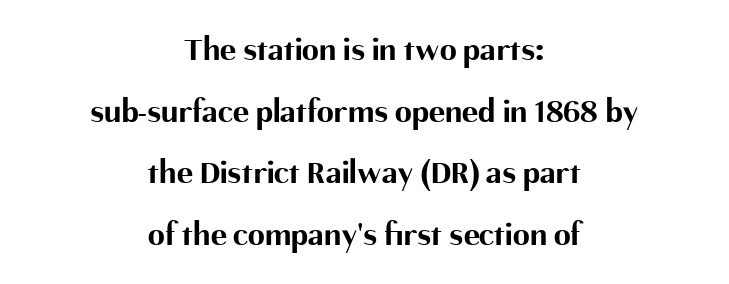
The glyphs in this specimen are sans serif. Chunky letters — that's bold for sure. The lettering holds an erect, upright posture throughout. Type without underlining.
